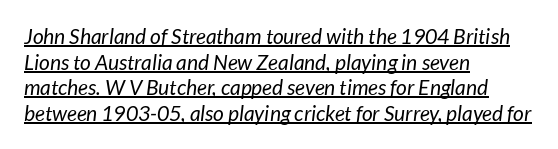
The image shows 21 px text type; set left-aligned, line spacing 1.22x, normal letter spacing, underlined.
